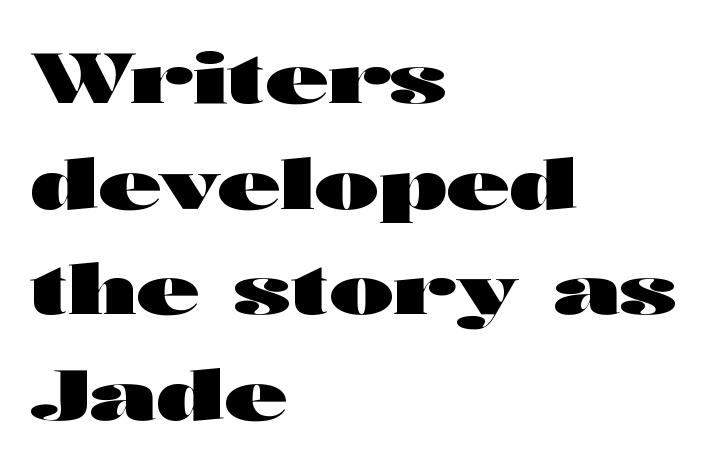
{"italic": "no", "bold": "yes", "weight": "heavy", "width": "wide", "stroke_contrast": "high", "x_height": "medium", "monospaced": "no", "underline": "no", "align": "left", "line_spacing": "normal", "line_spacing_ratio": 1.53, "letter_spacing": "normal", "letter_spacing_em": 0.0, "glyph_px": 69}
